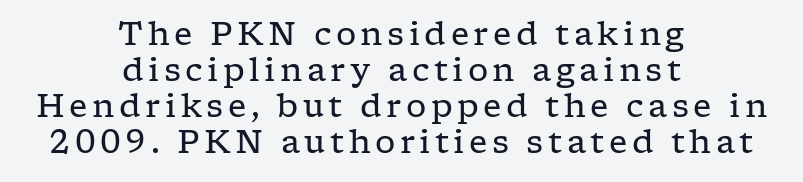
{"serif": "yes", "italic": "no", "bold": "no", "weight": "regular", "width": "wide", "stroke_contrast": "low", "x_height": "medium", "monospaced": "no", "underline": "no", "align": "center", "line_spacing": "tight", "line_spacing_ratio": 1.13, "glyph_px": 32}
